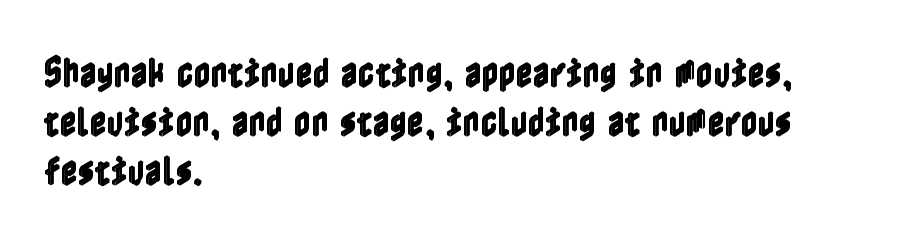
{"italic": "no", "width": "condensed", "x_height": "medium", "underline": "no", "align": "left", "line_spacing": "normal", "line_spacing_ratio": 1.48, "letter_spacing": "normal", "letter_spacing_em": 0.0, "glyph_px": 33}
